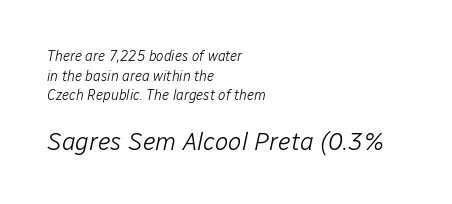
Q: Is the text bold? A: No.
Q: Is the text italic (slanted)? A: Yes, it leans right by about 12 degrees.
Q: Is the text underlined? A: No.
Q: How is the paragraph aligned? A: Left-aligned.
Q: Is the spacing between letters normal or unusually wide? A: Normal.
Q: Is the spacing between lines tight, normal or loose? A: Normal.
Q: Which block of text is set in a larger size, the first (top) or the second (bottom)? A: The second (bottom) one.
